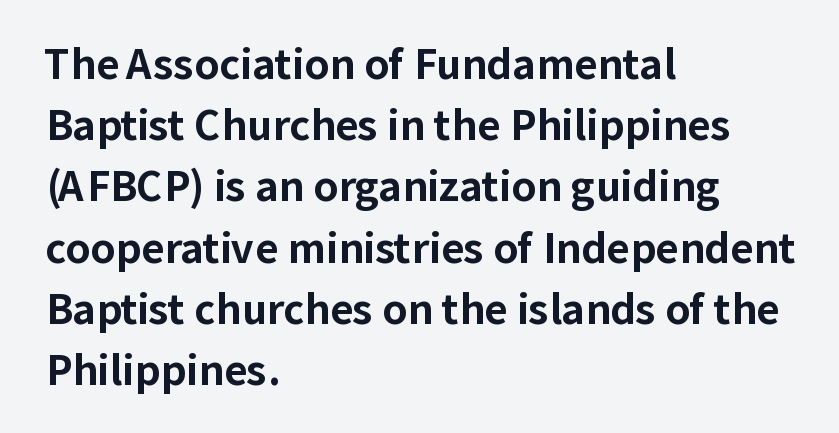
Character widths vary here, with narrow letters taking less room than wide ones. A normal amount of white space separates one row of letters from the next. Letter spacing: default. The glyphs in this specimen are sans serif. The space beneath each line is pristine and unruled. A student would call this left alignment; a typographer would say flush left, rag right.
